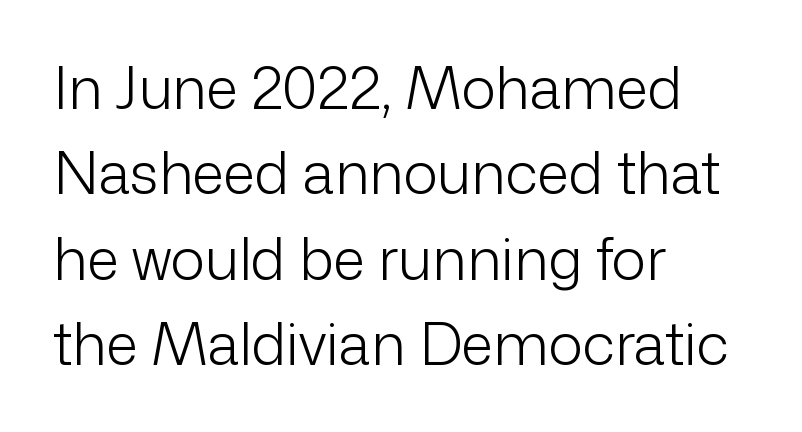
Q: Is the text bold? A: No.
Q: Is the text italic (slanted)? A: No, it is upright.
Q: Is the typeface a serif or a sans-serif typeface? A: Sans-serif.
Q: Is the text underlined? A: No.
Q: How is the paragraph aligned? A: Left-aligned.
Q: Is the spacing between letters normal or unusually wide? A: Normal.
Q: Is the spacing between lines tight, normal or loose? A: Normal.
Q: Width (condensed, normal, or wide)? A: Normal.
Q: Stroke contrast? A: Low.
Q: x-height? A: Medium.
Q: Monospaced? A: No.
